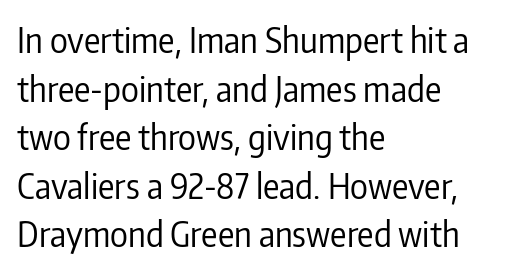
Q: Is the text bold? A: No.
Q: Is the text italic (slanted)? A: No, it is upright.
Q: Is the typeface a serif or a sans-serif typeface? A: Sans-serif.
Q: Is the text underlined? A: No.
Q: How is the paragraph aligned? A: Left-aligned.
Q: Is the spacing between letters normal or unusually wide? A: Normal.
Q: Is the spacing between lines tight, normal or loose? A: Normal.
Q: Width (condensed, normal, or wide)? A: Condensed.
Q: Stroke contrast? A: Low.
Q: x-height? A: Medium.
Q: Monospaced? A: No.
